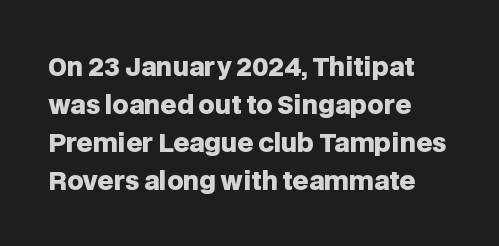
The words here are not underlined. The typesetting leans heavy: a genuine bold. The lines sit at an ordinary, default distance from one another. Observe the ordinary spacing: letters are neighbours, not strangers. Vertical strokes here are truly vertical.
